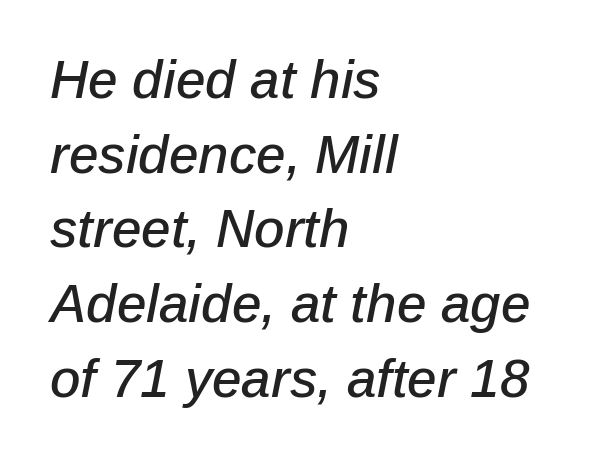
{"italic": "yes", "lean": "right", "slant_degrees": 12, "width": "normal", "stroke_contrast": "low", "x_height": "medium", "monospaced": "no", "underline": "no", "align": "left", "line_spacing": "normal", "line_spacing_ratio": 1.41, "letter_spacing": "normal", "letter_spacing_em": 0.0, "glyph_px": 53}
